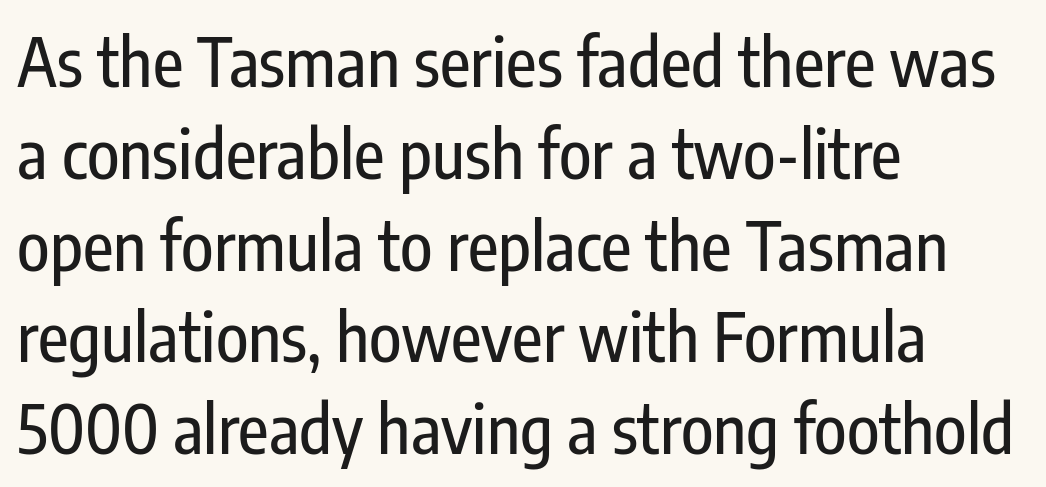
{"serif": "no", "italic": "no", "width": "condensed", "stroke_contrast": "low", "x_height": "medium", "monospaced": "no", "underline": "no", "align": "left", "line_spacing": "normal", "line_spacing_ratio": 1.37, "letter_spacing": "normal", "letter_spacing_em": 0.0, "glyph_px": 67}
